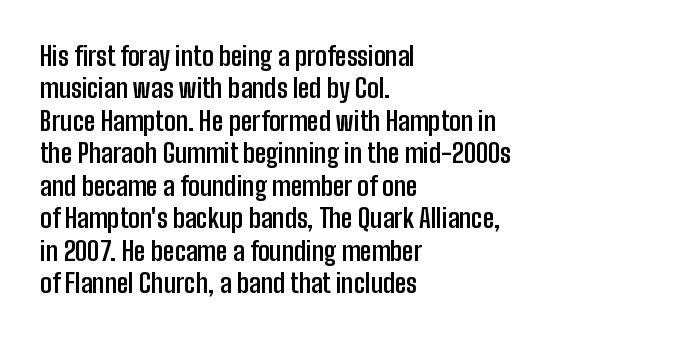
{"italic": "no", "bold": "yes", "underline": "no", "align": "left", "line_spacing": "normal", "line_spacing_ratio": 1.25, "letter_spacing": "normal", "letter_spacing_em": 0.0, "glyph_px": 26}
